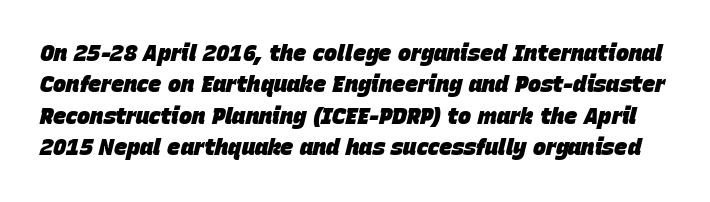
{"italic": "yes", "lean": "right", "slant_degrees": 15, "bold": "yes", "underline": "no", "line_spacing": "normal", "line_spacing_ratio": 1.43, "letter_spacing": "normal", "letter_spacing_em": 0.0, "glyph_px": 22}
